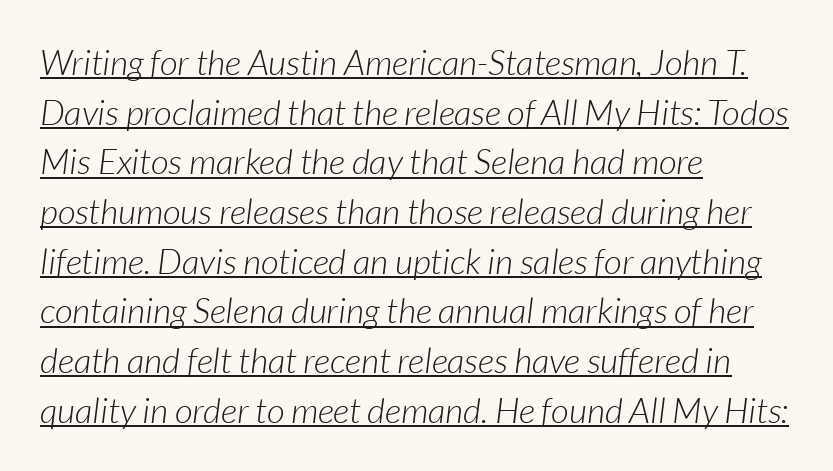
{"italic": "yes", "lean": "right", "slant_degrees": 7, "bold": "no", "weight": "light", "width": "normal", "stroke_contrast": "low", "x_height": "medium", "monospaced": "no", "underline": "yes", "align": "left", "line_spacing": "normal", "line_spacing_ratio": 1.42, "letter_spacing": "normal", "letter_spacing_em": 0.0, "glyph_px": 35}
